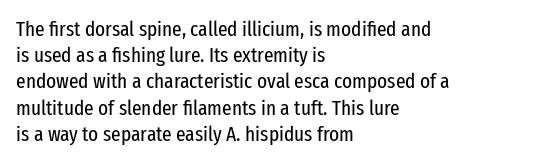
{"italic": "no", "bold": "no", "underline": "no", "align": "left", "line_spacing": "normal", "line_spacing_ratio": 1.25, "letter_spacing": "normal", "letter_spacing_em": 0.0, "glyph_px": 21}
